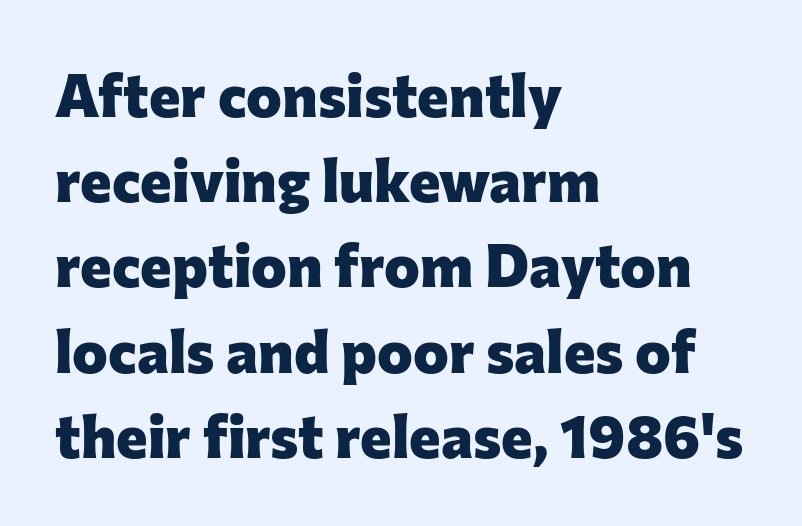
Q: Is the text bold? A: Yes.
Q: Is the text italic (slanted)? A: No, it is upright.
Q: Is the typeface a serif or a sans-serif typeface? A: Sans-serif.
Q: Is the text underlined? A: No.
Q: How is the paragraph aligned? A: Left-aligned.
Q: Is the spacing between letters normal or unusually wide? A: Normal.
Q: Is the spacing between lines tight, normal or loose? A: Normal.
Q: Width (condensed, normal, or wide)? A: Normal.
Q: Stroke contrast? A: Low.
Q: x-height? A: Medium.
Q: Monospaced? A: No.
